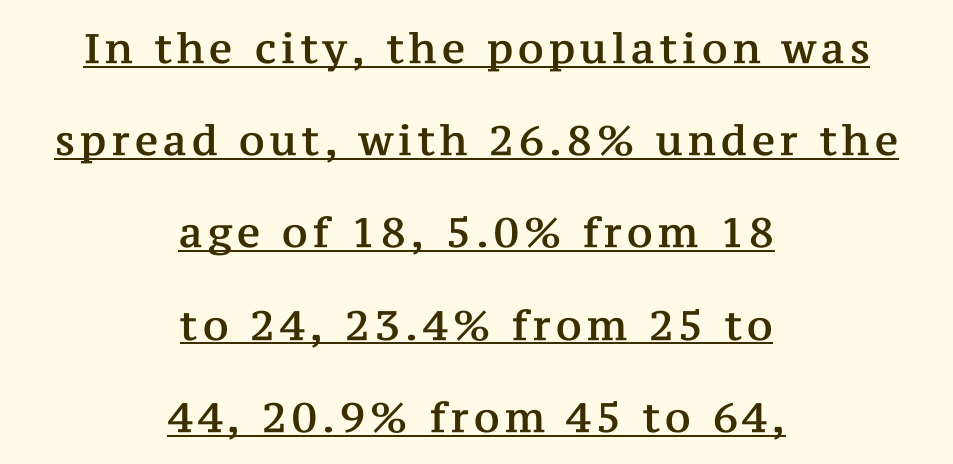
Q: Is the text italic (slanted)? A: No, it is upright.
Q: Is the typeface a serif or a sans-serif typeface? A: Serif.
Q: Is the text underlined? A: Yes.
Q: How is the paragraph aligned? A: Centered.
Q: Is the spacing between lines tight, normal or loose? A: Loose.
Q: Width (condensed, normal, or wide)? A: Normal.
Q: Stroke contrast? A: Medium.
Q: x-height? A: Medium.
Q: Monospaced? A: No.
